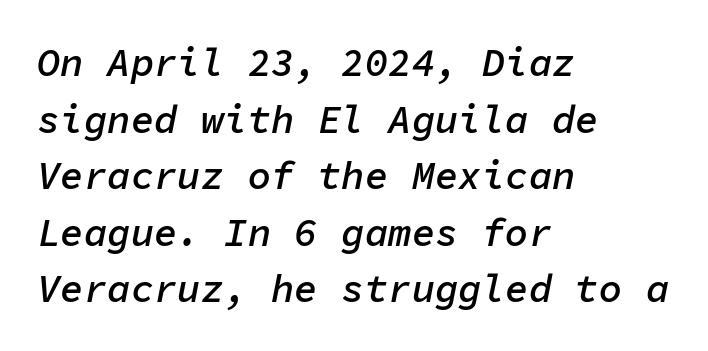
Q: Is the text bold? A: Semi-bold.
Q: Is the text italic (slanted)? A: Yes, it leans right by about 11 degrees.
Q: Is the text underlined? A: No.
Q: How is the paragraph aligned? A: Left-aligned.
Q: Is the spacing between letters normal or unusually wide? A: Normal.
Q: Is the spacing between lines tight, normal or loose? A: Normal.
Q: Width (condensed, normal, or wide)? A: Normal.
Q: Stroke contrast? A: Low.
Q: x-height? A: Medium.
Q: Monospaced? A: Yes.
